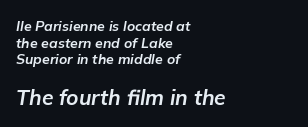
Q: Is the text bold? A: Yes.
Q: Is the text italic (slanted)? A: Yes, it leans right by about 9 degrees.
Q: Is the text underlined? A: No.
Q: How is the paragraph aligned? A: Left-aligned.
Q: Is the spacing between letters normal or unusually wide? A: Normal.
Q: Which block of text is set in a larger size, the first (top) or the second (bottom)? A: The second (bottom) one.
